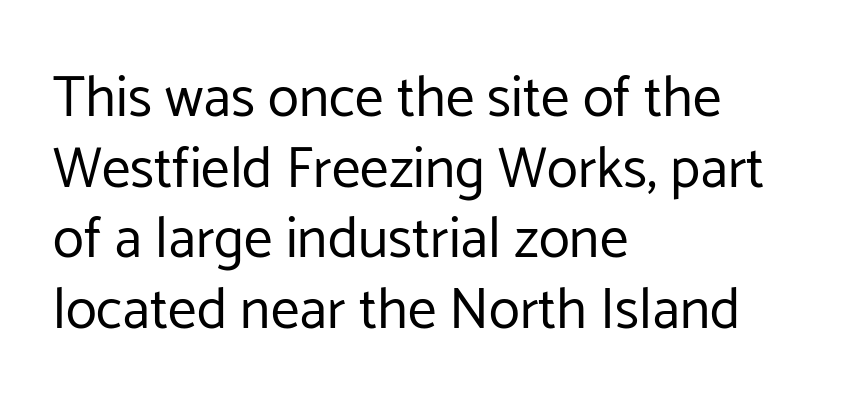
Stroke thickness stays within the range of a standard reading face or lighter. The lines in this sample share a left origin and differ only in where they stop. Words appear dense and cohesive because spacing is normal. The face used here is proportionally spaced, like ordinary book or web type. Grotesque or geometric, the face here clearly has no serifs.
